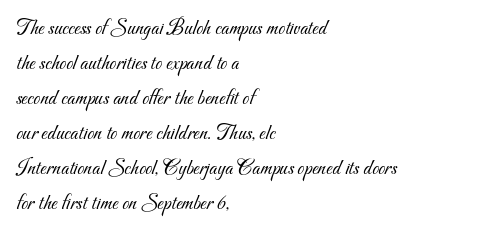
Unmarked baselines from the first word to the last. Line starts are locked; line ends wander. Stroke thickness stays within the range of a standard reading face or lighter. Does the leading feel generous? No, just average. Nobody touched the tracking dial on this one.
